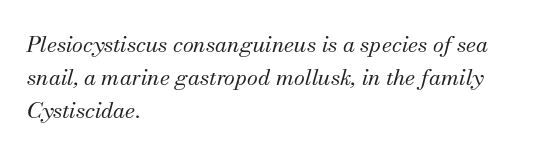
Q: Is the text bold? A: No.
Q: Is the text italic (slanted)? A: Yes, it leans right by about 13 degrees.
Q: Is the text underlined? A: No.
Q: How is the paragraph aligned? A: Left-aligned.
Q: Is the spacing between letters normal or unusually wide? A: Normal.
Q: Is the spacing between lines tight, normal or loose? A: Normal.
